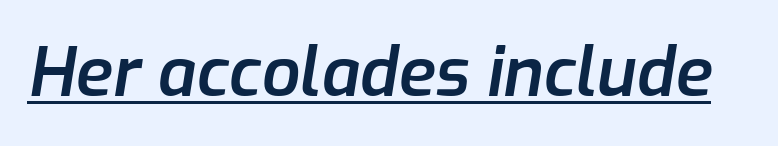
Looks like regular typesetting: each glyph gets only the width it needs. Slant detected: the letters are inclined. How heavy is the stroke? Medium-heavy — a semibold, shy of bold. Has an underline been added? It has.
